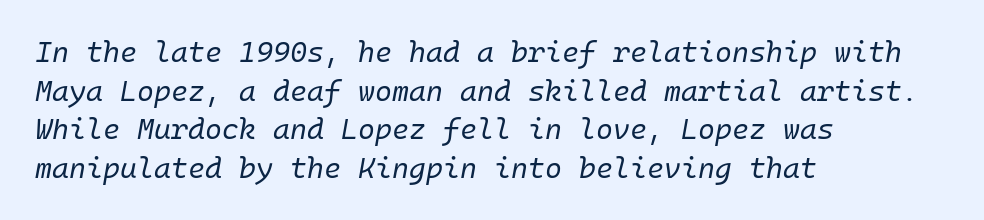
The image shows 29 px regular-weight type, italic (leaning right); set left-aligned, normal line spacing (1.33x), normal letter spacing, not underlined; low stroke contrast and a medium x-height.
